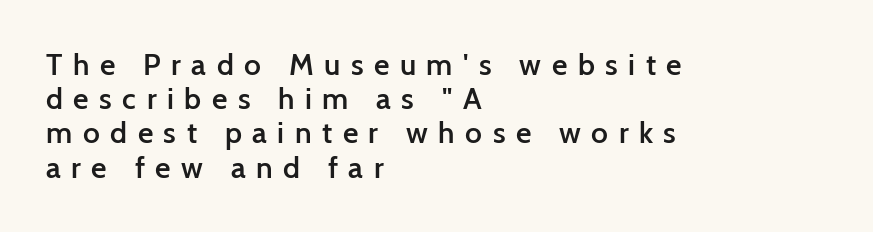
{"serif": "no", "italic": "no", "bold": "semi", "weight": "semibold", "width": "normal", "stroke_contrast": "low", "x_height": "medium", "monospaced": "no", "underline": "no", "align": "left", "line_spacing": "tight", "line_spacing_ratio": 1.14, "letter_spacing": "wide", "letter_spacing_em": 0.35, "glyph_px": 30}
